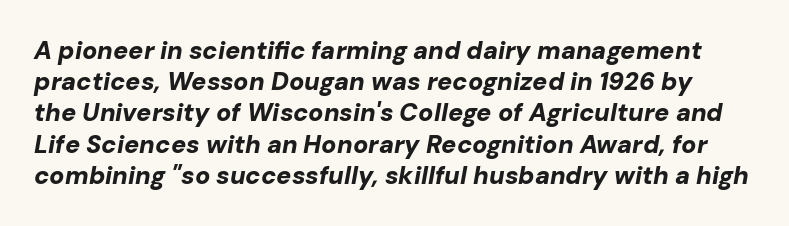
{"italic": "yes", "lean": "right", "slant_degrees": 10, "bold": "yes", "underline": "no", "line_spacing": "normal", "line_spacing_ratio": 1.25, "letter_spacing": "normal", "letter_spacing_em": 0.0, "glyph_px": 25}
